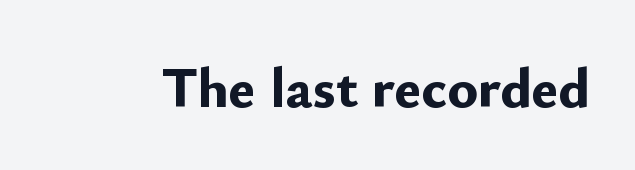
{"serif": "no", "italic": "no", "bold": "yes", "weight": "bold", "width": "normal", "stroke_contrast": "low", "x_height": "small", "monospaced": "no", "underline": "no", "letter_spacing": "normal", "letter_spacing_em": 0.0, "glyph_px": 57}
